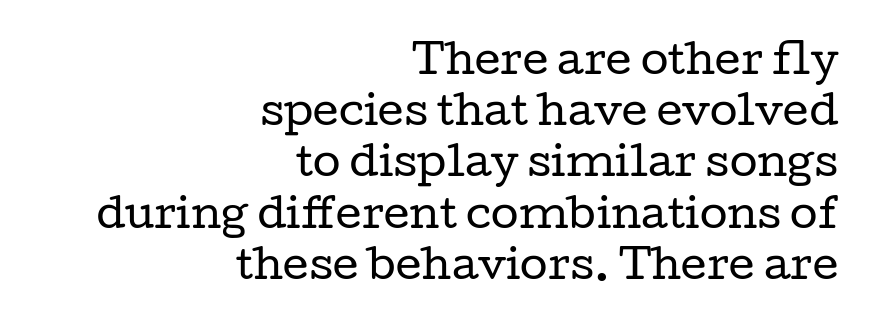
Q: Is the text bold? A: No.
Q: Is the text italic (slanted)? A: No, it is upright.
Q: Is the typeface a serif or a sans-serif typeface? A: Serif.
Q: Is the text underlined? A: No.
Q: How is the paragraph aligned? A: Right-aligned.
Q: Is the spacing between letters normal or unusually wide? A: Normal.
Q: Is the spacing between lines tight, normal or loose? A: Normal.
Q: Width (condensed, normal, or wide)? A: Wide.
Q: Stroke contrast? A: Low.
Q: x-height? A: Medium.
Q: Monospaced? A: No.
